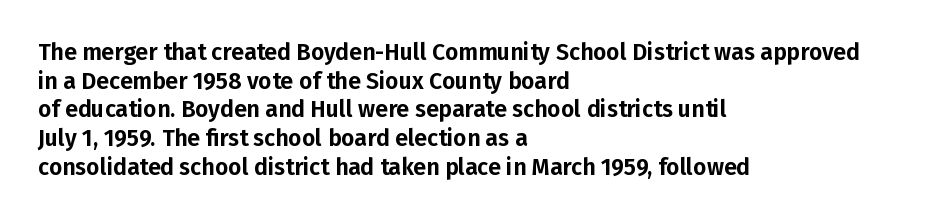
Q: Is the text italic (slanted)? A: No, it is upright.
Q: Is the text underlined? A: No.
Q: How is the paragraph aligned? A: Left-aligned.
Q: Is the spacing between letters normal or unusually wide? A: Normal.
Q: Is the spacing between lines tight, normal or loose? A: Normal.
